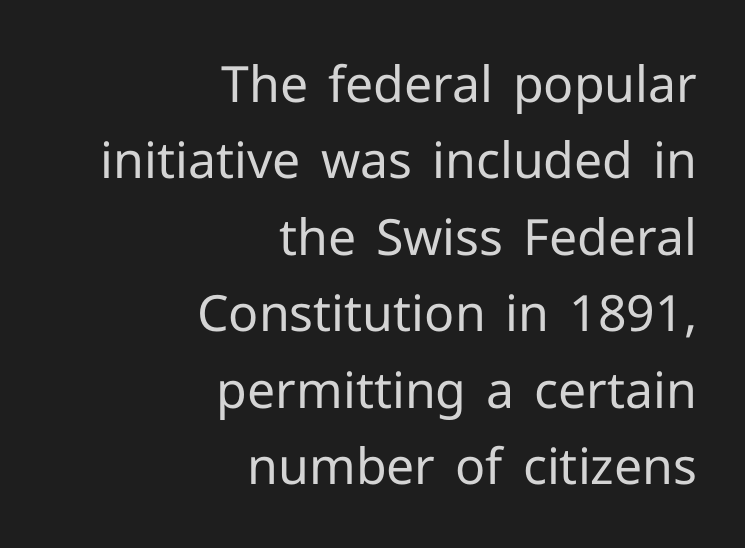
{"serif": "no", "italic": "no", "bold": "no", "weight": "regular", "width": "normal", "stroke_contrast": "low", "x_height": "medium", "monospaced": "no", "underline": "no", "align": "right", "line_spacing": "normal", "line_spacing_ratio": 1.53, "letter_spacing": "normal", "letter_spacing_em": 0.0, "glyph_px": 50}
